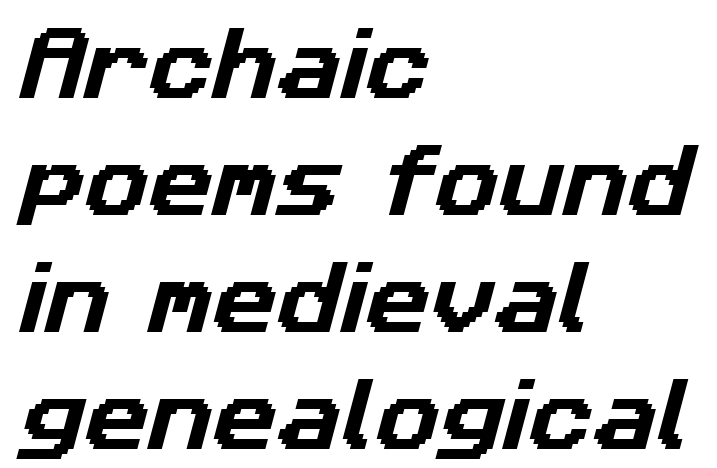
Regular leading. The lines are quadded left. Only glyphs here, with clear space below each row. Grotesque or geometric, the face here clearly has no serifs. This sample has the flowing, uneven cadence of proportional lettering.
